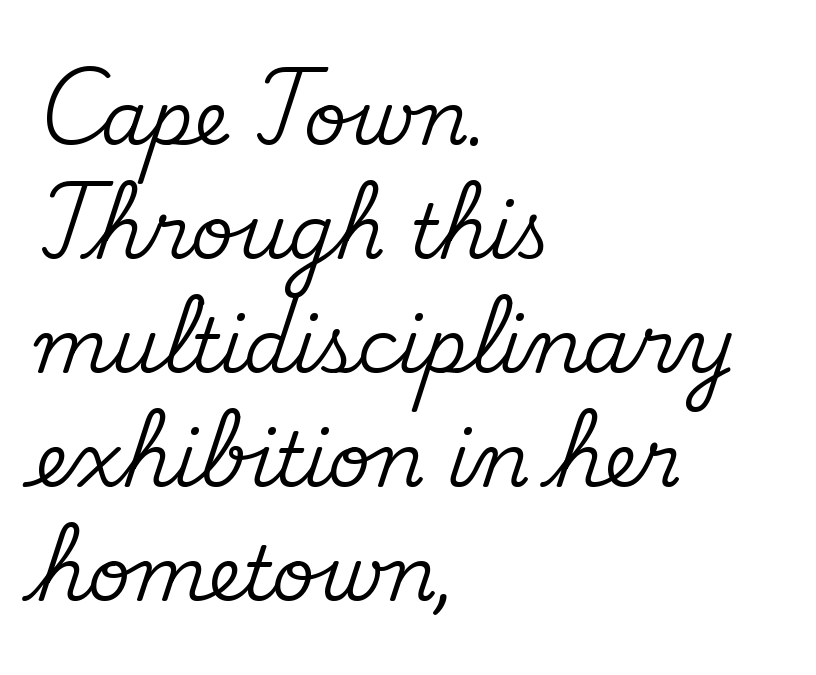
The image shows 75 px text type; set left-aligned, normal line spacing (1.52x), normal letter spacing, not underlined; medium stroke contrast and a small x-height.
